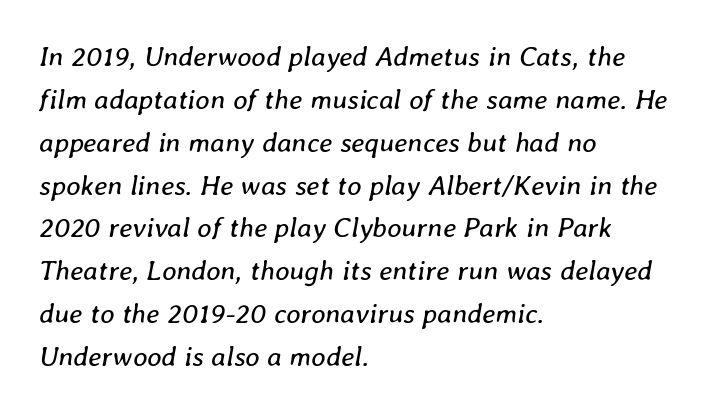
{"italic": "yes", "lean": "right", "slant_degrees": 8, "bold": "no", "weight": "regular", "width": "normal", "stroke_contrast": "low", "x_height": "medium", "monospaced": "no", "underline": "no", "align": "left", "line_spacing": "normal", "line_spacing_ratio": 1.53, "letter_spacing": "normal", "letter_spacing_em": 0.0, "glyph_px": 28}
